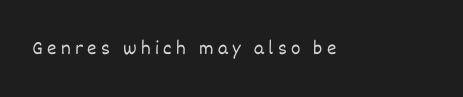
The image shows 20 px text type, upright; set unusually wide letter spacing (+0.22 em), not underlined.
